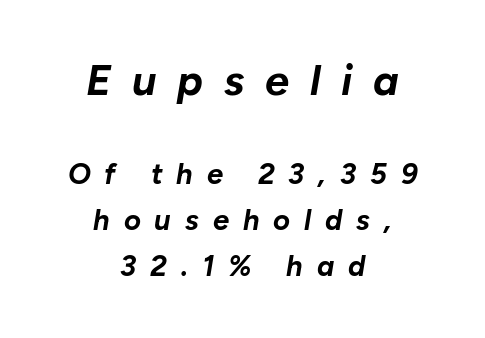
Q: Is the text bold? A: Yes.
Q: Is the text italic (slanted)? A: Yes, it leans right by about 10 degrees.
Q: Is the text underlined? A: No.
Q: How is the paragraph aligned? A: Centered.
Q: Is the spacing between letters normal or unusually wide? A: Unusually wide.
Q: Is the spacing between lines tight, normal or loose? A: Normal.
Q: Which block of text is set in a larger size, the first (top) or the second (bottom)? A: The first (top) one.
Q: Width (condensed, normal, or wide)? A: Normal.
Q: Stroke contrast? A: Low.
Q: x-height? A: Medium.
Q: Monospaced? A: No.
